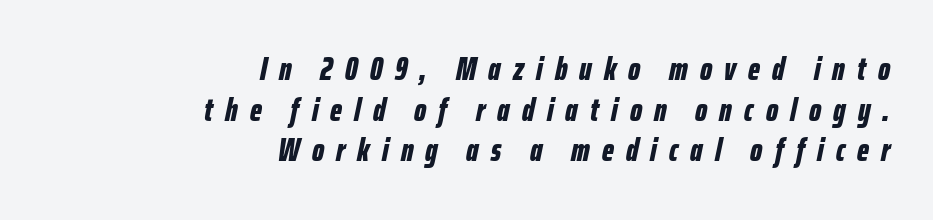
The vertical gap from one line to the next is medium. The lettering tilts uniformly, giving the passage an italic look. A student would call this right alignment; a typographer would say flush right, rag left. Spacing between characters has been opened up far beyond the box default. The letters advance in unequal steps, a hallmark of proportional type.
